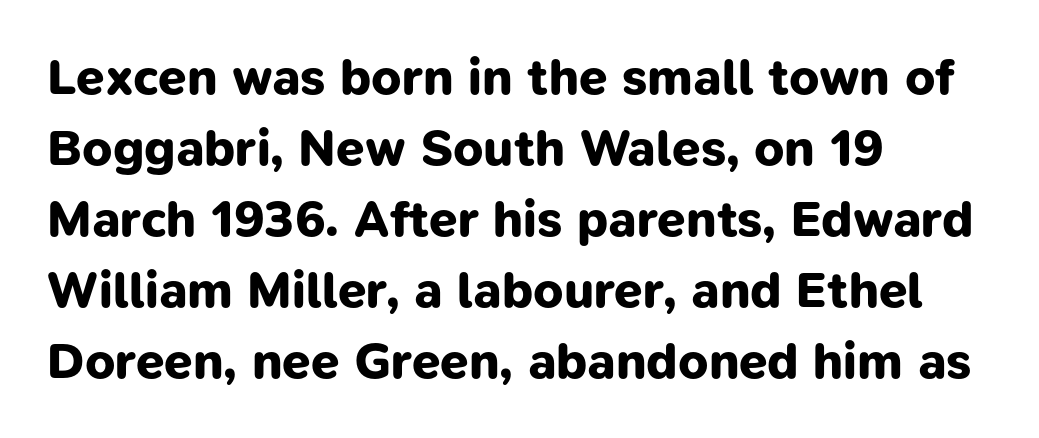
The image shows 51 px bold sans-serif type; set left-aligned, normal line spacing (1.39x), normal letter spacing, not underlined; low stroke contrast and a medium x-height.
